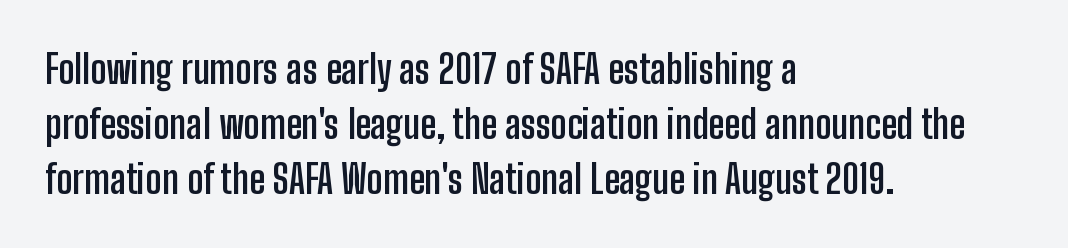
Q: Is the text bold? A: Yes.
Q: Is the text italic (slanted)? A: No, it is upright.
Q: Is the typeface a serif or a sans-serif typeface? A: Sans-serif.
Q: Is the text underlined? A: No.
Q: How is the paragraph aligned? A: Left-aligned.
Q: Is the spacing between letters normal or unusually wide? A: Normal.
Q: Is the spacing between lines tight, normal or loose? A: Normal.
Q: Width (condensed, normal, or wide)? A: Condensed.
Q: Stroke contrast? A: Low.
Q: x-height? A: Medium.
Q: Monospaced? A: No.
